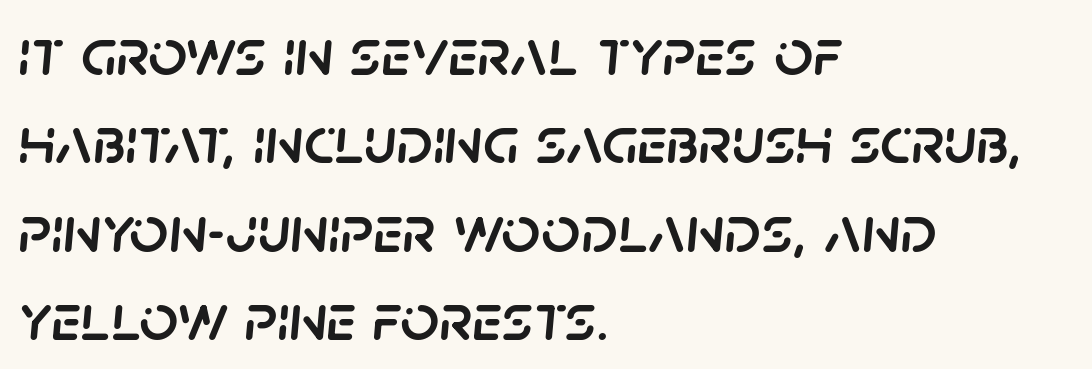
{"italic": "yes", "lean": "right", "slant_degrees": 5, "width": "normal", "stroke_contrast": "low", "x_height": "large", "monospaced": "no", "underline": "no", "align": "left", "line_spacing": "normal", "line_spacing_ratio": 1.3, "letter_spacing": "normal", "letter_spacing_em": 0.0, "glyph_px": 68}
